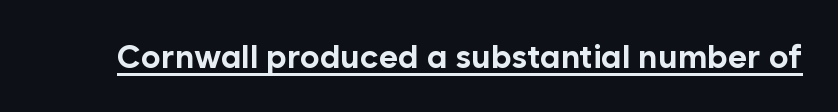
The image shows 33 px bold sans-serif type, upright; set normal letter spacing, underlined; low stroke contrast and a medium x-height.
